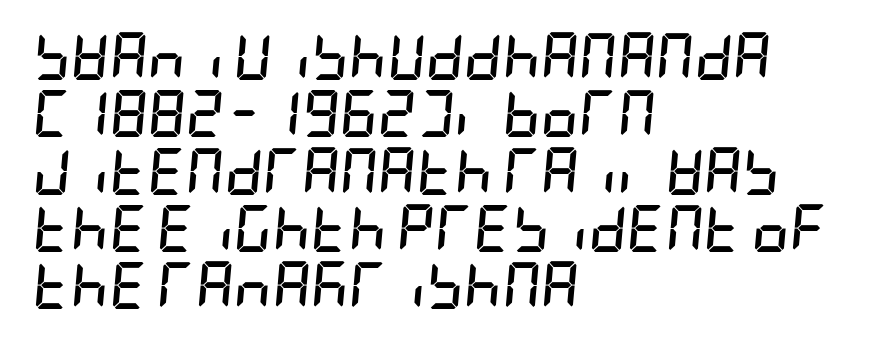
A full-strength bold gives these letters their thick strokes. Teacher's note: observe the even left margin — that is flush-left alignment. The gap between lines stays unmarked. These lines keep a tight, regular rhythm from letter to letter.
